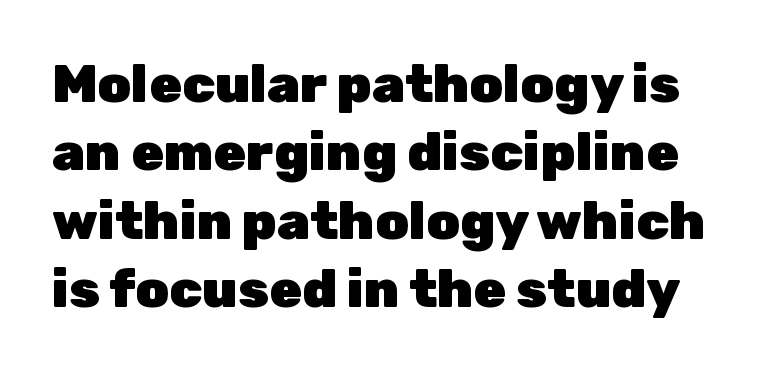
Heavy-handed strokes throughout: this text is bold. Is this a fixed-width face? No — the glyphs have proportional, varying widths. The typeface chosen for these lines omits serifs. Descenders hang freely into open space. Compared with typical paragraphs, the rows here are spaced about the same.
